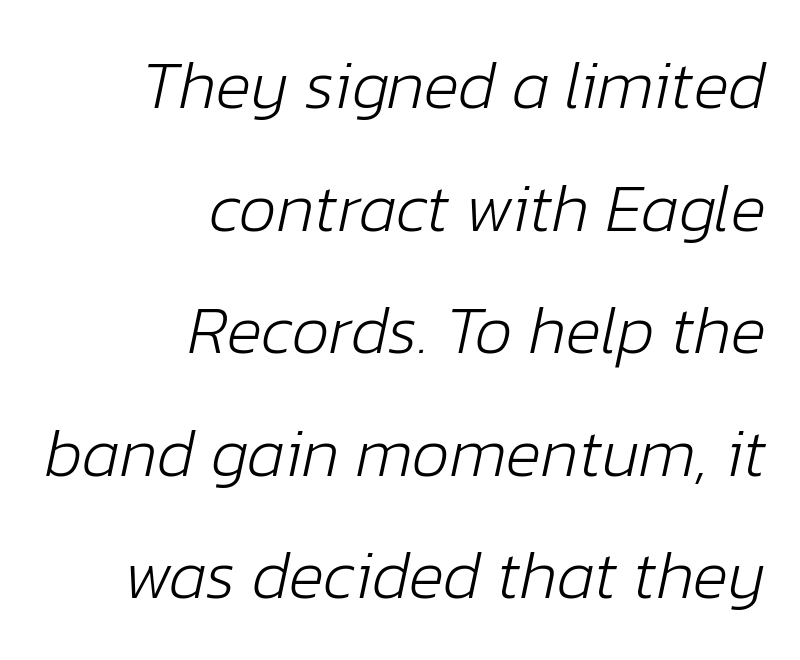
Notice how the passage keeps a crisp vertical edge on the right only. Is this a fixed-width face? No — the glyphs have proportional, varying widths. The foot of each line stays bare and open. The face used here is rendered with its standard letterfit. These glyphs show unthickened strokes, regular width or finer. The rendering applies a slant to the glyphs.
